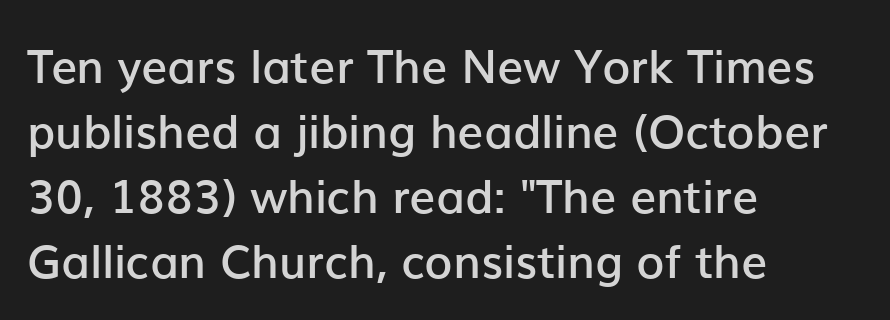
The image shows 46 px semibold sans-serif type, upright; set left-aligned, normal line spacing (1.41x), normal letter spacing, not underlined; low stroke contrast and a medium x-height.
